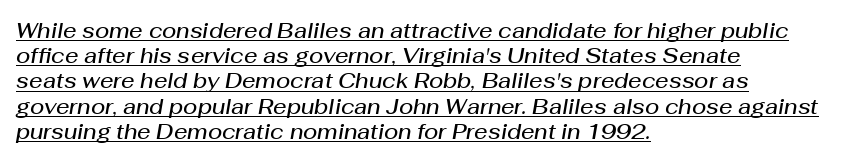
Casual observation: everything's shoved over to the left. Tracking value appears to be zero — textbook default spacing. This is oblique type, the kind used for emphasis or titles. Emphasis by weight is partial: semibold. Emphasis is given by a line drawn under the lettering.
